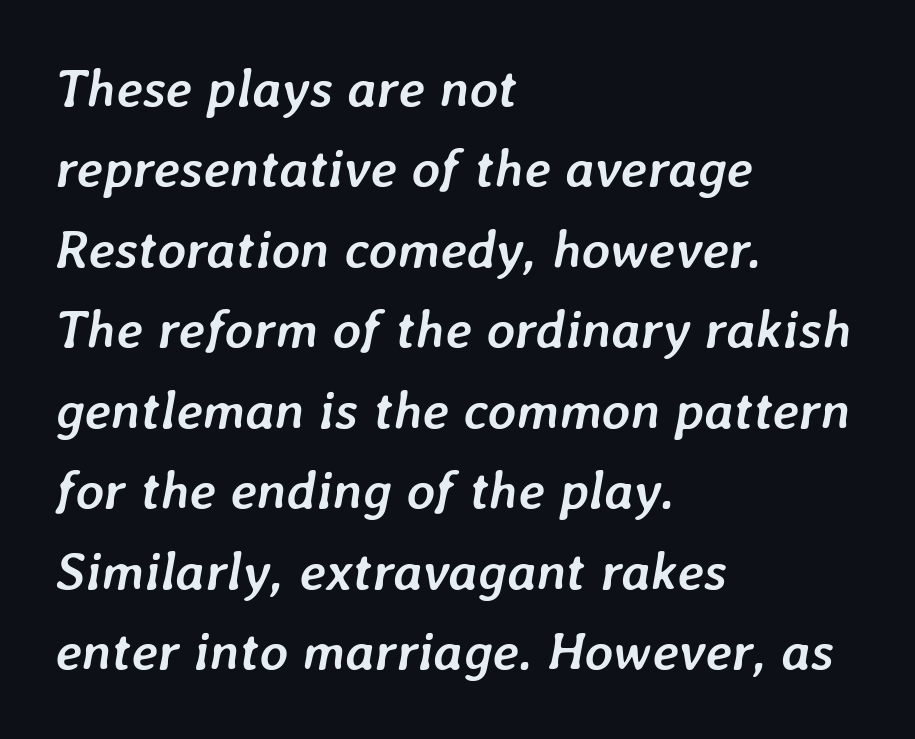
Q: Is the text bold? A: Yes.
Q: Is the text italic (slanted)? A: Yes, it leans right by about 7 degrees.
Q: Is the text underlined? A: No.
Q: How is the paragraph aligned? A: Left-aligned.
Q: Is the spacing between letters normal or unusually wide? A: Normal.
Q: Is the spacing between lines tight, normal or loose? A: Normal.
Q: Width (condensed, normal, or wide)? A: Normal.
Q: Stroke contrast? A: Low.
Q: x-height? A: Medium.
Q: Monospaced? A: No.
